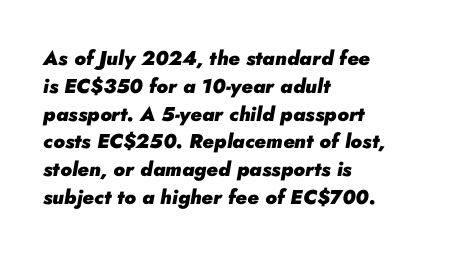
The image shows 20 px bold type, italic (leaning right); set left-aligned, normal line spacing (1.39x), normal letter spacing, not underlined.
